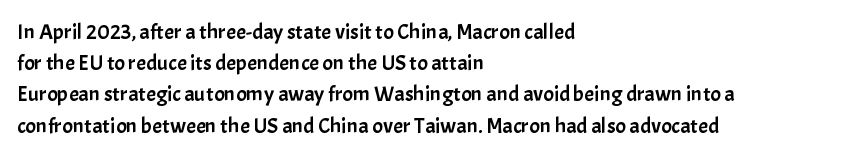
{"italic": "no", "underline": "no", "align": "left", "line_spacing": "normal", "line_spacing_ratio": 1.42, "letter_spacing": "normal", "letter_spacing_em": 0.0, "glyph_px": 22}
